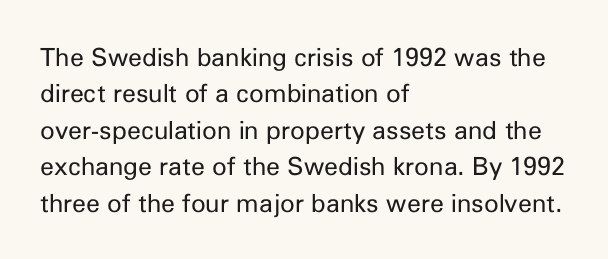
{"italic": "no", "bold": "no", "underline": "no", "align": "left", "line_spacing": "normal", "line_spacing_ratio": 1.46, "letter_spacing": "normal", "letter_spacing_em": 0.0, "glyph_px": 25}
